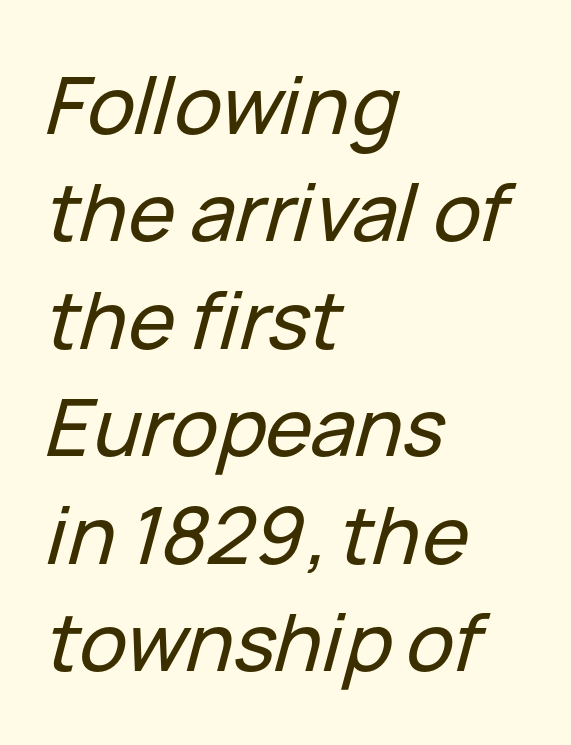
A bare baseline throughout the passage. The glyphs look as if they've been sheared to an angle. The lines in this sample share a left origin and differ only in where they stop. Do the characters align in a grid? No, the font is proportional.
